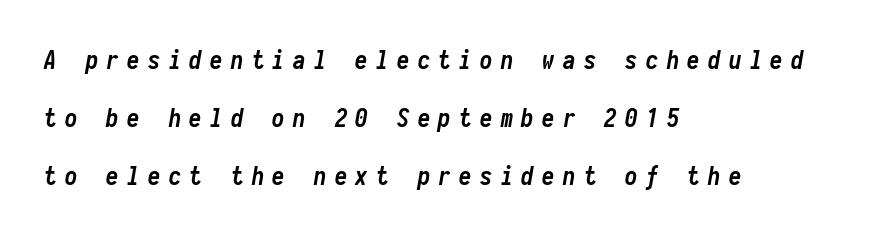
The image shows 25 px bold type, italic (leaning right); set left-aligned, loose line spacing (2.33x), unusually wide letter spacing (+0.33 em), not underlined.
